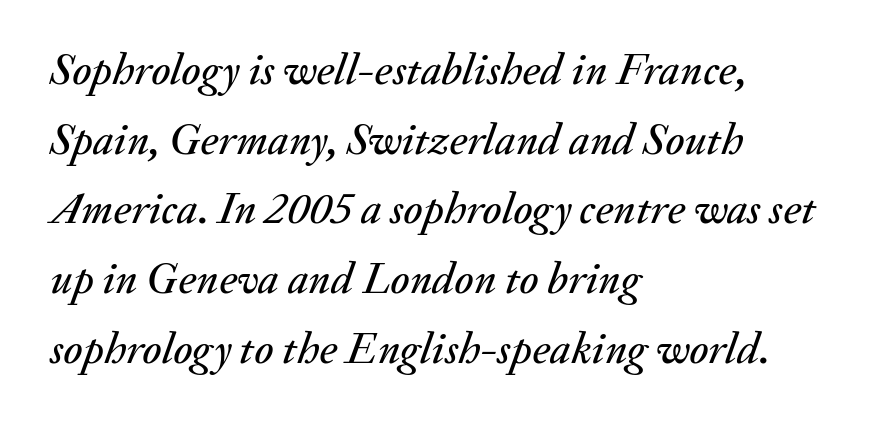
This sample uses an oblique cut, with every glyph tilted off the vertical. Rows of type keep a routine distance in the vertical direction. Beneath every word, the page is bare. All the whitespace from short lines collects on the right. Looks like regular typesetting: each glyph gets only the width it needs.
